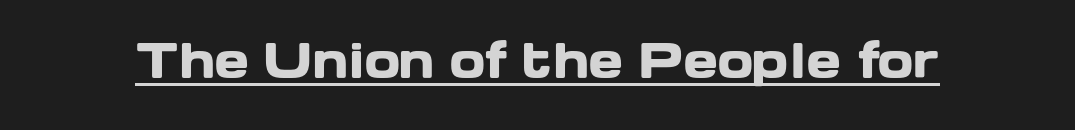
{"serif": "no", "italic": "no", "bold": "yes", "weight": "heavy", "width": "wide", "stroke_contrast": "low", "x_height": "medium", "monospaced": "no", "underline": "yes", "letter_spacing": "normal", "letter_spacing_em": 0.0, "glyph_px": 47}
